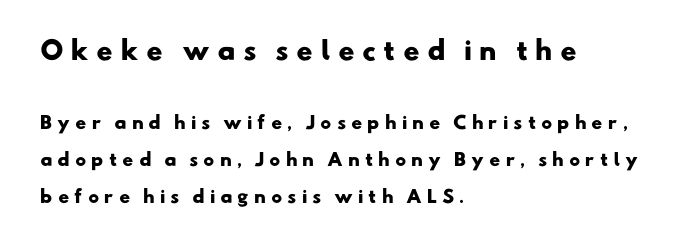
The image shows 25 px bold type; set left-aligned, loose line spacing (2.19x), unusually wide letter spacing (+0.29 em), not underlined; the first (top) block is 1.47x larger.
